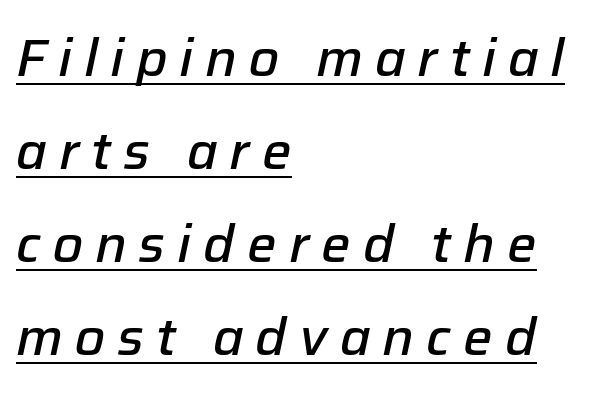
Heft: intermediate — a semibold. Posture: slanted. Is there an underline? Yes — a line sits under the letters. Is this a fixed-width face? No — the glyphs have proportional, varying widths. Compared with typical body copy, the letter spacing here is much looser. The compositor pushed each line to the left boundary.
